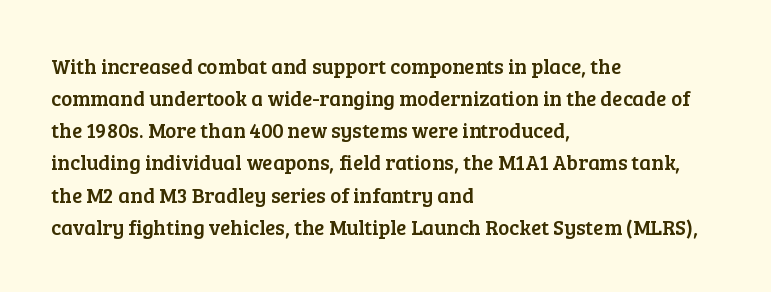
Q: Is the text italic (slanted)? A: No, it is upright.
Q: Is the text underlined? A: No.
Q: How is the paragraph aligned? A: Left-aligned.
Q: Is the spacing between letters normal or unusually wide? A: Normal.
Q: Is the spacing between lines tight, normal or loose? A: Normal.
